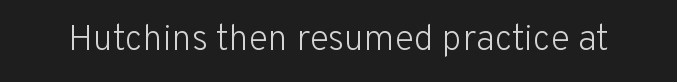
Q: Is the text bold? A: No.
Q: Is the text italic (slanted)? A: No, it is upright.
Q: Is the typeface a serif or a sans-serif typeface? A: Sans-serif.
Q: Is the text underlined? A: No.
Q: Is the spacing between letters normal or unusually wide? A: Normal.
Q: Width (condensed, normal, or wide)? A: Normal.
Q: Stroke contrast? A: Low.
Q: x-height? A: Medium.
Q: Monospaced? A: No.
